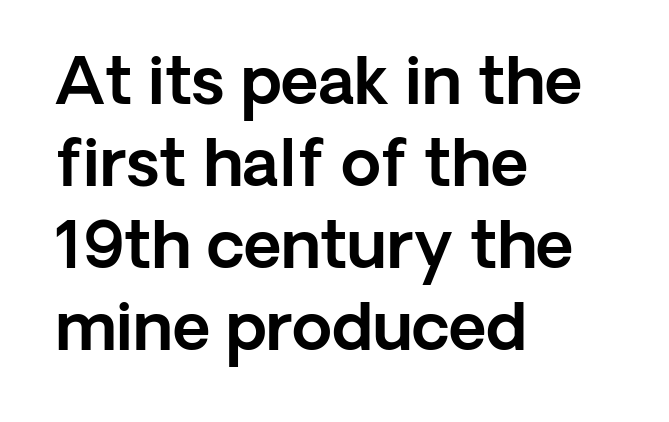
{"serif": "no", "italic": "no", "width": "normal", "x_height": "medium", "monospaced": "no", "underline": "no", "align": "left", "line_spacing": "normal", "line_spacing_ratio": 1.26, "letter_spacing": "normal", "letter_spacing_em": 0.0, "glyph_px": 65}
